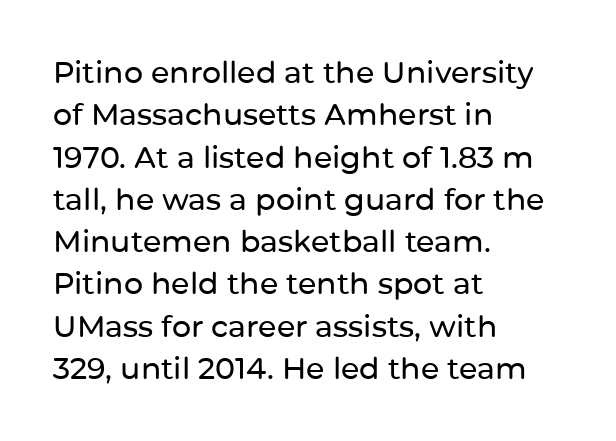
You can tell from the bare stems that sans-serif type was used. If you drew a line through each stem, it would be perfectly vertical. There is no visible air inserted between adjacent glyphs. Note the varied advance widths — an 'i' is clearly narrower than an 'm'.
